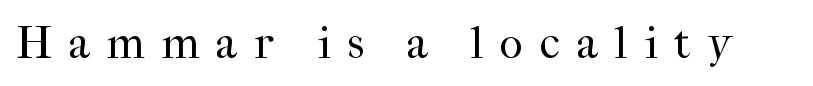
Spacing verdict: proportional, widths tailored to each character. In terms of letterform style, serifs are clearly present. Quick note: not italic, upright. Words appear elongated and porous because spacing is wide.
